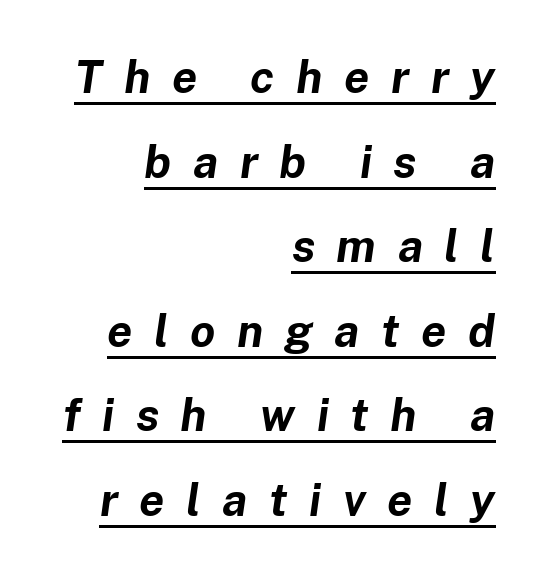
{"italic": "yes", "lean": "right", "slant_degrees": 8, "bold": "yes", "weight": "bold", "width": "normal", "stroke_contrast": "low", "x_height": "medium", "monospaced": "no", "underline": "yes", "align": "right", "line_spacing_ratio": 1.88, "letter_spacing": "wide", "letter_spacing_em": 0.48, "glyph_px": 45}
